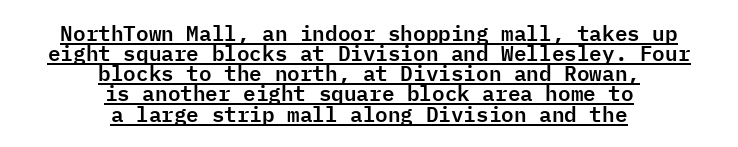
Q: Is the text italic (slanted)? A: No, it is upright.
Q: Is the text underlined? A: Yes.
Q: How is the paragraph aligned? A: Centered.
Q: Is the spacing between letters normal or unusually wide? A: Normal.
Q: Is the spacing between lines tight, normal or loose? A: Tight.
